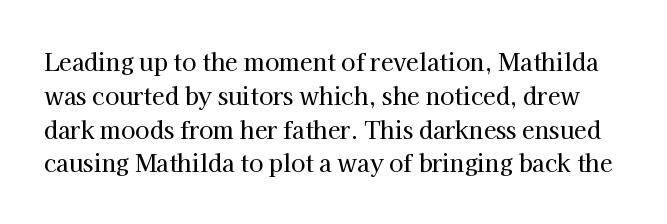
{"italic": "no", "underline": "no", "line_spacing": "normal", "line_spacing_ratio": 1.47, "letter_spacing": "normal", "letter_spacing_em": 0.0, "glyph_px": 23}
